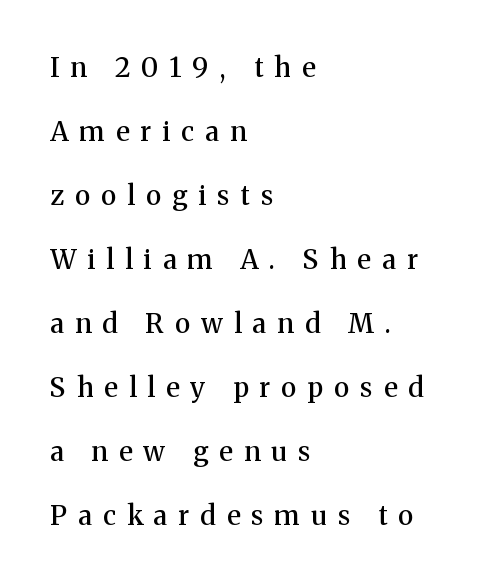
The line-height multiplier appears high, well above default. A typesetter would mark this as roman, not italic. Tracking value appears strongly positive — letters spread wide. The paragraph has a hard left edge and a soft right edge. The space beneath each line is pristine and unruled. Each glyph is drawn with semibold strokes, heavier than normal yet not fully bold.
